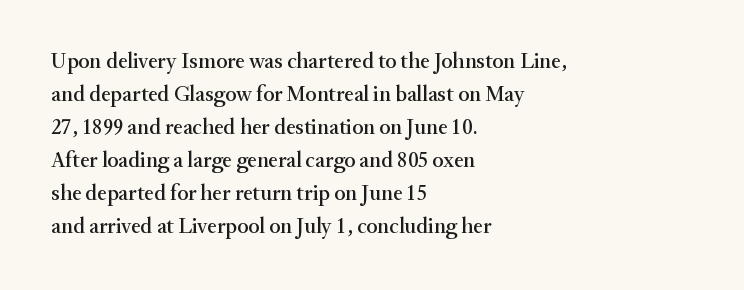
The image shows 22 px text type, upright; set left-aligned, normal line spacing (1.5x), normal letter spacing, not underlined.
